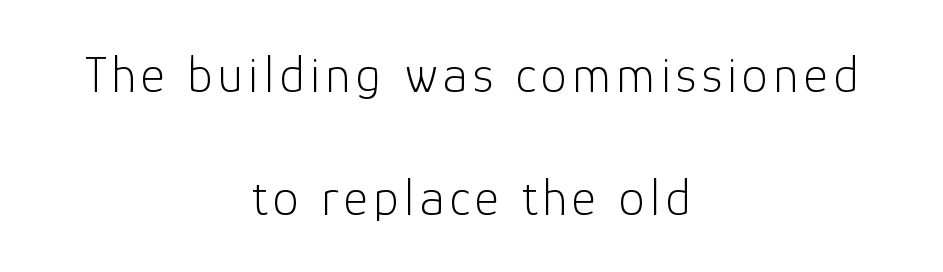
Q: Is the text bold? A: No.
Q: Is the text italic (slanted)? A: No, it is upright.
Q: Is the typeface a serif or a sans-serif typeface? A: Sans-serif.
Q: Is the text underlined? A: No.
Q: How is the paragraph aligned? A: Centered.
Q: Is the spacing between lines tight, normal or loose? A: Loose.
Q: Width (condensed, normal, or wide)? A: Normal.
Q: Stroke contrast? A: Low.
Q: x-height? A: Medium.
Q: Monospaced? A: No.
